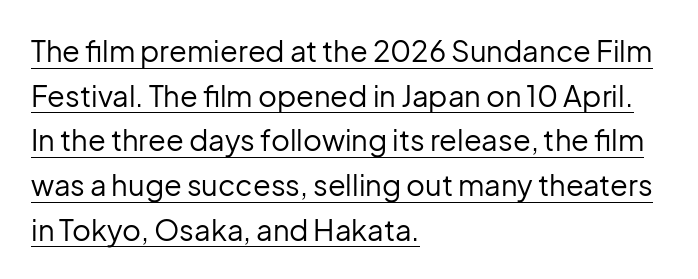
{"serif": "no", "italic": "no", "bold": "no", "weight": "regular", "width": "normal", "stroke_contrast": "low", "x_height": "medium", "monospaced": "no", "underline": "yes", "align": "left", "line_spacing": "normal", "line_spacing_ratio": 1.54, "letter_spacing": "normal", "letter_spacing_em": 0.0, "glyph_px": 29}
